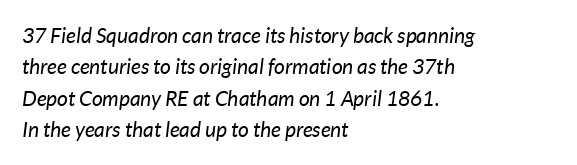
The lines in this sample share a left origin and differ only in where they stop. Beneath every word, the page is bare. These glyphs show unthickened strokes, regular width or finer. Here the glyphs are tracked normally, forming tight word shapes. Vertical spacing — default. Quick note: italic.
